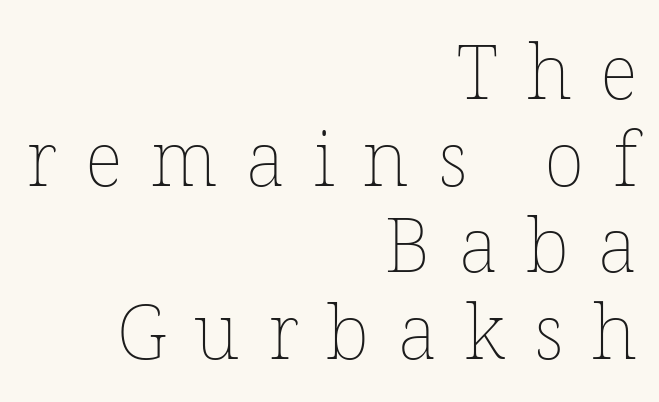
Bold? No — there's no thickening of the strokes. Do the characters align in a grid? No, the font is proportional. Decoration check: the copy has no underline. Closely set lines give the paragraph a compact silhouette. These lines were composed using upright roman letters.
